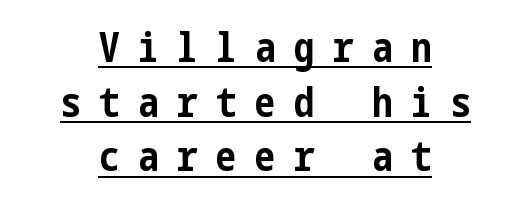
To sum up the face: it is a sans, with no serifs. This sample keeps an unexceptional amount of space between lines. The sample has been set heavy, in full bold. The typesetter chose a symmetrical, centered arrangement here. Italic? Not at all — the glyphs are vertical.
